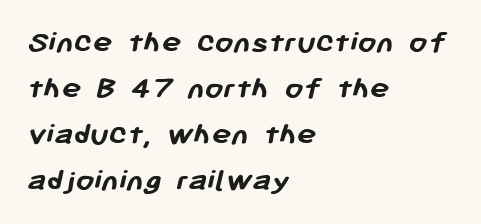
Which margin do the lines hug? The left one — the right edge is uneven. Standard letterfit; no display-style spreading of the glyphs. This sample keeps an unexceptional amount of space between lines. The characters look thick and weighty, a clear bold.
